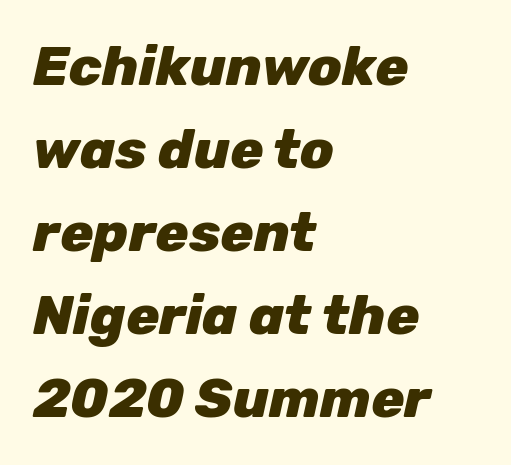
Q: Is the text bold? A: Yes.
Q: Is the text italic (slanted)? A: Yes, it leans right by about 12 degrees.
Q: Is the text underlined? A: No.
Q: How is the paragraph aligned? A: Left-aligned.
Q: Is the spacing between letters normal or unusually wide? A: Normal.
Q: Is the spacing between lines tight, normal or loose? A: Normal.
Q: Width (condensed, normal, or wide)? A: Normal.
Q: Stroke contrast? A: Low.
Q: x-height? A: Medium.
Q: Monospaced? A: No.
